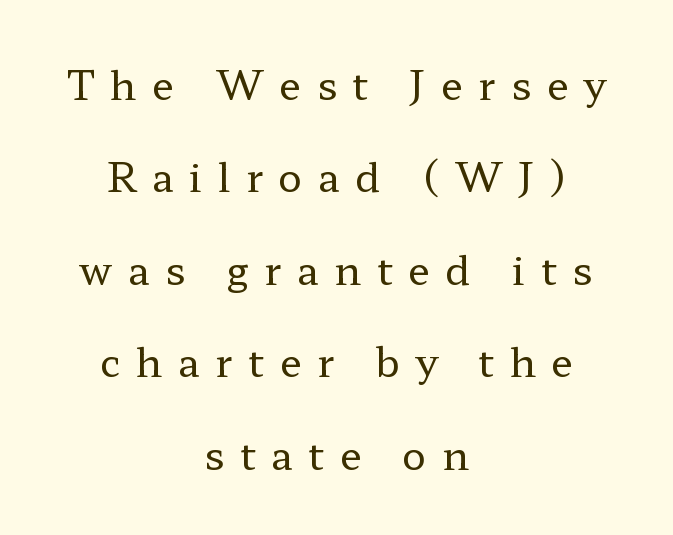
The image shows 40 px regular-weight, wide serif type, upright; set centered, loose line spacing (2.31x), unusually wide letter spacing (+0.39 em), not underlined; low stroke contrast and a medium x-height.
